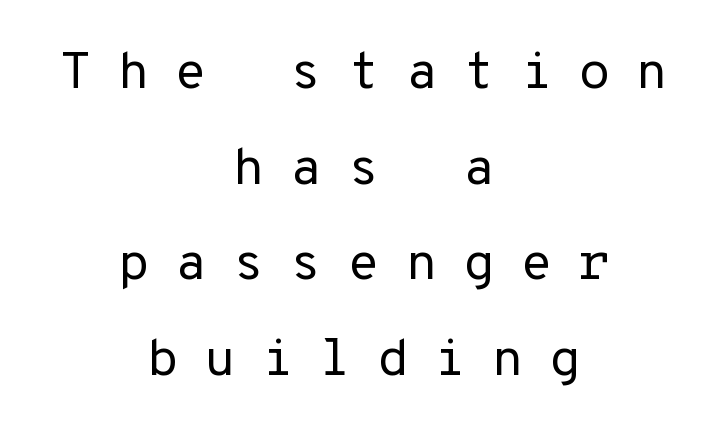
The image shows 52 px regular-weight sans-serif type, upright; set centered, line spacing 1.84x, unusually wide letter spacing (+0.49 em), not underlined; low stroke contrast and a medium x-height.
